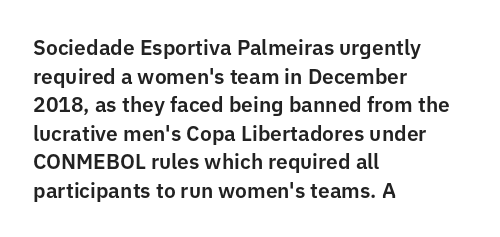
The image shows 21 px text type, upright; set left-aligned, normal line spacing (1.36x), normal letter spacing, not underlined.
